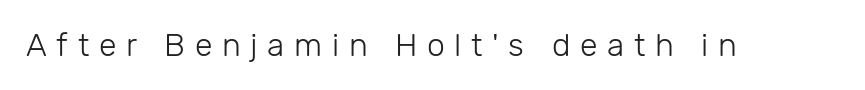
Q: Is the text bold? A: No.
Q: Is the text italic (slanted)? A: No, it is upright.
Q: Is the typeface a serif or a sans-serif typeface? A: Sans-serif.
Q: Is the text underlined? A: No.
Q: Is the spacing between letters normal or unusually wide? A: Unusually wide.
Q: Width (condensed, normal, or wide)? A: Normal.
Q: Stroke contrast? A: Low.
Q: x-height? A: Medium.
Q: Monospaced? A: No.
